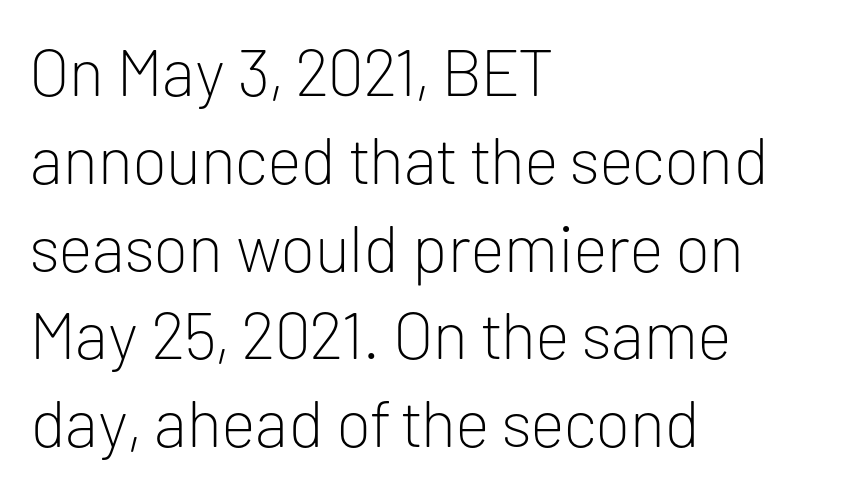
Q: Is the text bold? A: No.
Q: Is the text italic (slanted)? A: No, it is upright.
Q: Is the typeface a serif or a sans-serif typeface? A: Sans-serif.
Q: Is the text underlined? A: No.
Q: How is the paragraph aligned? A: Left-aligned.
Q: Is the spacing between letters normal or unusually wide? A: Normal.
Q: Is the spacing between lines tight, normal or loose? A: Normal.
Q: Width (condensed, normal, or wide)? A: Normal.
Q: Stroke contrast? A: Low.
Q: x-height? A: Medium.
Q: Monospaced? A: No.
